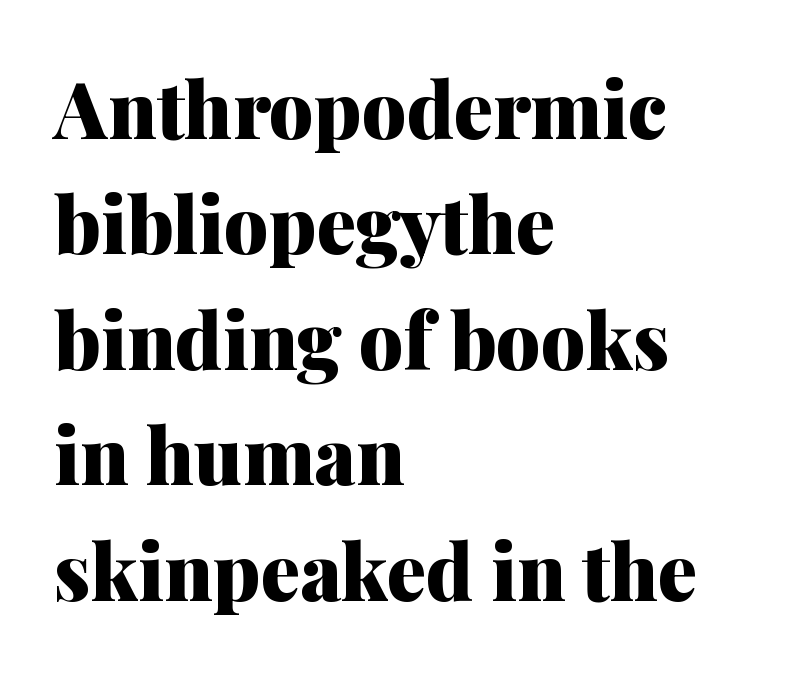
You'd pick this weight for a headline — it's a proper bold. The rendering keeps characters at their native spacing. This is roman type, the default non-slanted kind. Font category for this specimen: serif. Horizontally, the lines are justified to the leading edge only.
